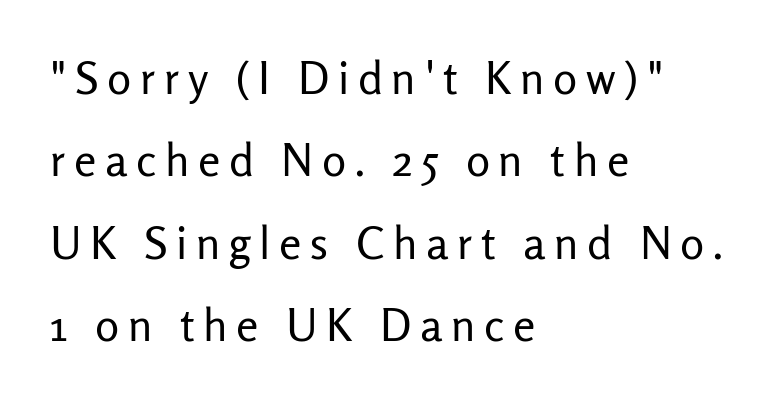
Q: Is the text bold? A: No.
Q: Is the text italic (slanted)? A: No, it is upright.
Q: Is the typeface a serif or a sans-serif typeface? A: Sans-serif.
Q: Is the text underlined? A: No.
Q: How is the paragraph aligned? A: Left-aligned.
Q: Width (condensed, normal, or wide)? A: Normal.
Q: Stroke contrast? A: Low.
Q: x-height? A: Medium.
Q: Monospaced? A: No.
